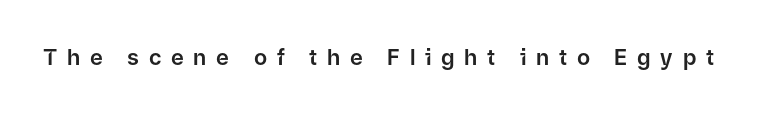
Display-style spreading of the glyphs; the letterfit is very open. Bare-footed words on every line. Italic? Not at all — the glyphs are vertical.
